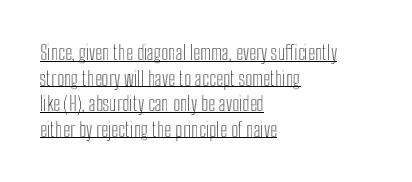
The image shows 20 px text type, upright; set left-aligned, normal line spacing (1.28x), normal letter spacing, underlined.
